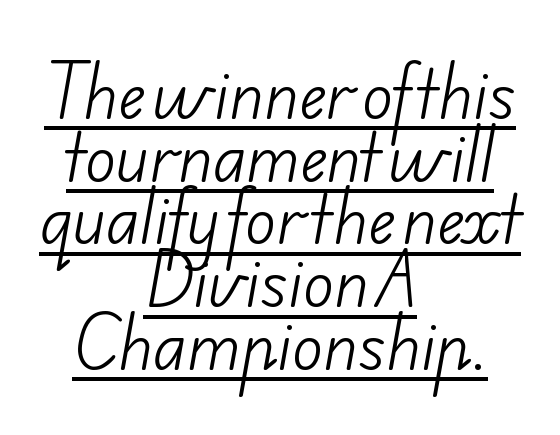
Q: Is the text bold? A: No.
Q: Is the typeface a serif or a sans-serif typeface? A: Sans-serif.
Q: Is the text underlined? A: Yes.
Q: How is the paragraph aligned? A: Centered.
Q: Is the spacing between letters normal or unusually wide? A: Normal.
Q: Is the spacing between lines tight, normal or loose? A: Tight.
Q: Width (condensed, normal, or wide)? A: Normal.
Q: Stroke contrast? A: Low.
Q: x-height? A: Small.
Q: Monospaced? A: No.
